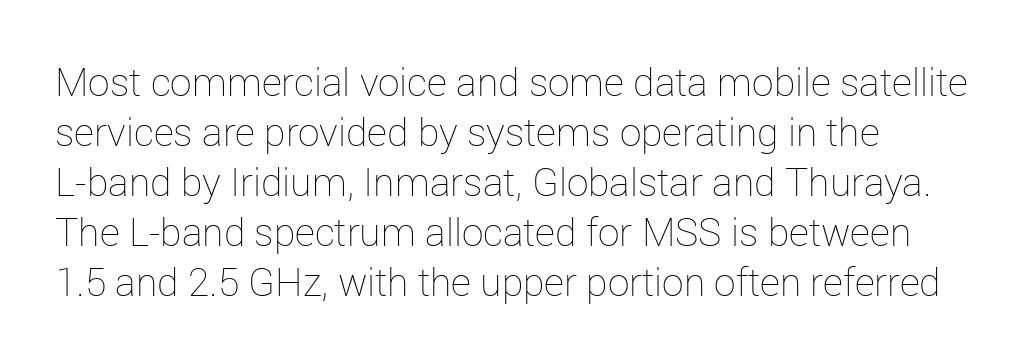
{"italic": "no", "bold": "no", "weight": "thin", "width": "normal", "stroke_contrast": "low", "x_height": "medium", "monospaced": "no", "underline": "no", "line_spacing": "normal", "line_spacing_ratio": 1.28, "letter_spacing": "normal", "letter_spacing_em": 0.0, "glyph_px": 39}
